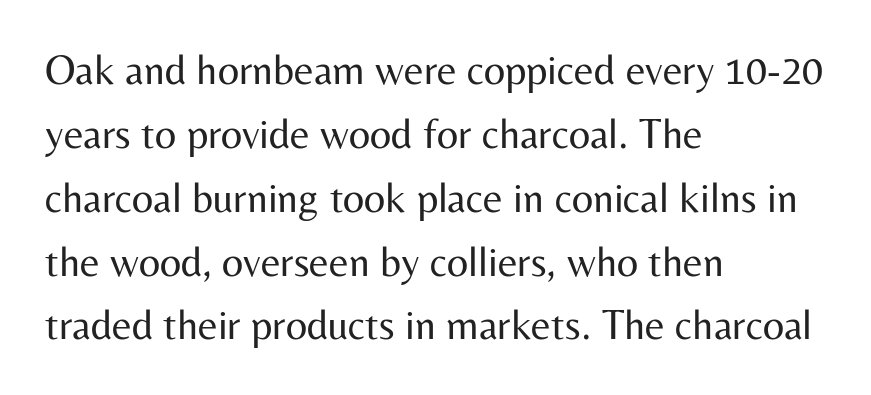
Vertical stems look standard width or narrower in stroke. Evenly set lines give the paragraph a standard silhouette. Does the lettering tilt? It doesn't — this is upright. The type family on display is of the sans-serif kind.
